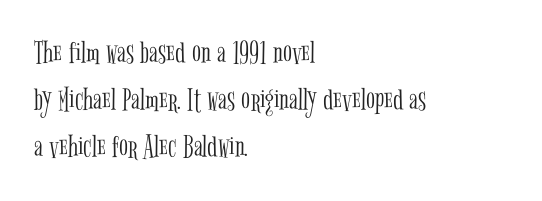
Q: Is the text bold? A: No.
Q: Is the text italic (slanted)? A: No, it is upright.
Q: Is the typeface a serif or a sans-serif typeface? A: Serif.
Q: Is the text underlined? A: No.
Q: How is the paragraph aligned? A: Left-aligned.
Q: Is the spacing between letters normal or unusually wide? A: Normal.
Q: Is the spacing between lines tight, normal or loose? A: Normal.
Q: Width (condensed, normal, or wide)? A: Condensed.
Q: Stroke contrast? A: Low.
Q: x-height? A: Medium.
Q: Monospaced? A: No.
